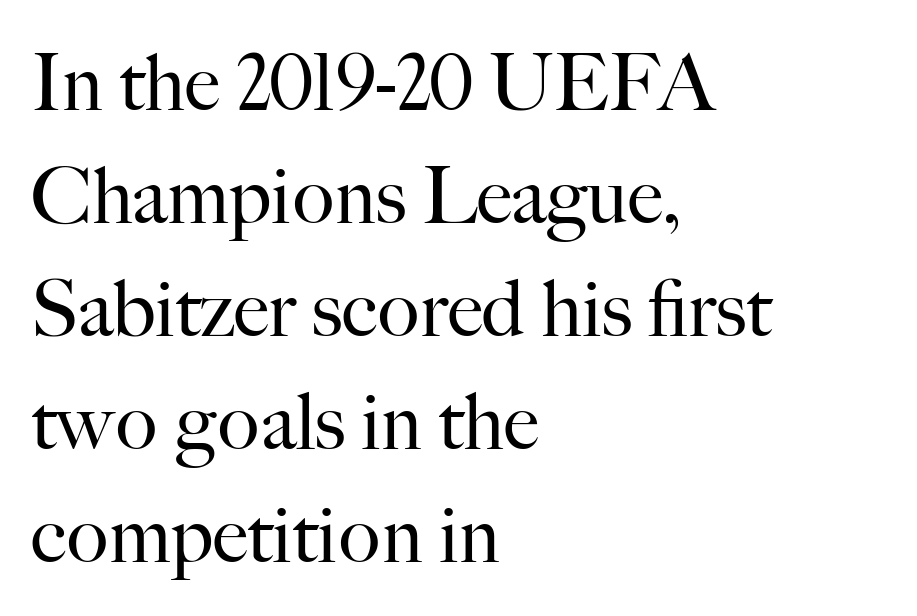
Q: Is the text bold? A: No.
Q: Is the text italic (slanted)? A: No, it is upright.
Q: Is the typeface a serif or a sans-serif typeface? A: Serif.
Q: Is the text underlined? A: No.
Q: How is the paragraph aligned? A: Left-aligned.
Q: Is the spacing between letters normal or unusually wide? A: Normal.
Q: Is the spacing between lines tight, normal or loose? A: Normal.
Q: Width (condensed, normal, or wide)? A: Normal.
Q: Stroke contrast? A: High.
Q: x-height? A: Small.
Q: Monospaced? A: No.
